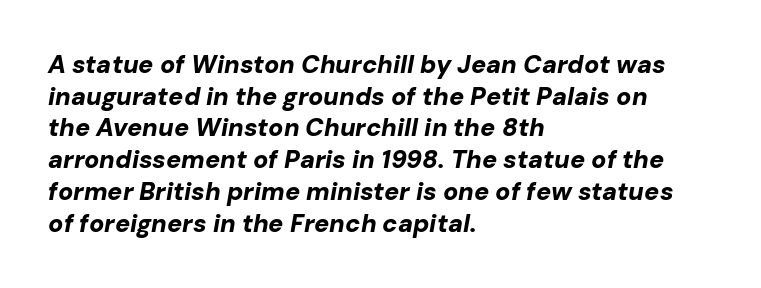
Emphasis by weight is at full strength: bold. Underlining? Definitely not there. The whole block is typeset with a tilt. A typesetter would call this zero additional tracking. A normal amount of white space separates one row of letters from the next. The lines are quadded left.
